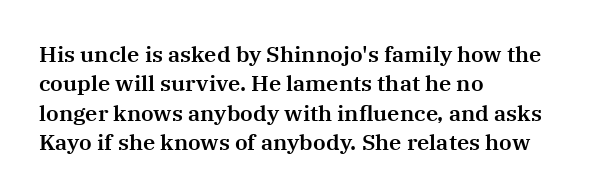
Glyph-to-glyph distance matches everyday printed text. If you drew a ruler down the left edge, every line would touch it. The letters stand upright; this is a roman face. No word sits above an underline. The line-height multiplier appears to be the usual default.
